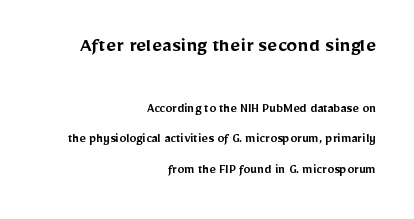
The image shows 22 px text type, upright; set right-aligned, loose line spacing (2.19x), normal letter spacing, not underlined; the first (top) block is 1.57x larger.
